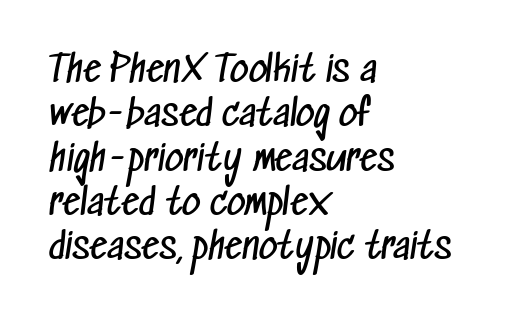
These lines are rendered in a variable-pitch font. Heaviness? Minimal to ordinary, like unemphasized prose. Any mark beneath the type? The region is blank. Tracking here is standard; glyphs follow each other at the usual distance.
